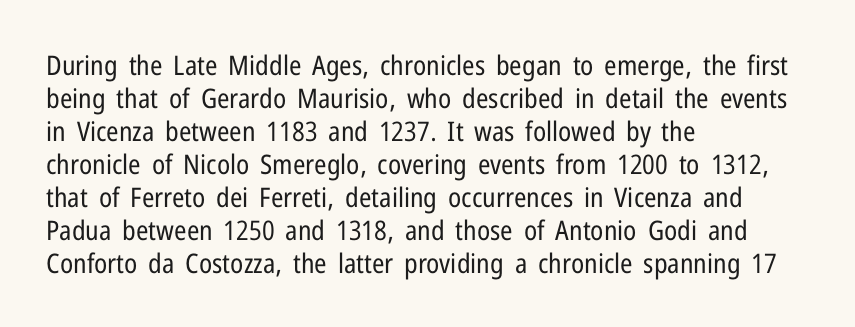
Q: Is the text bold? A: No.
Q: Is the text italic (slanted)? A: No, it is upright.
Q: Is the text underlined? A: No.
Q: How is the paragraph aligned? A: Left-aligned.
Q: Is the spacing between letters normal or unusually wide? A: Normal.
